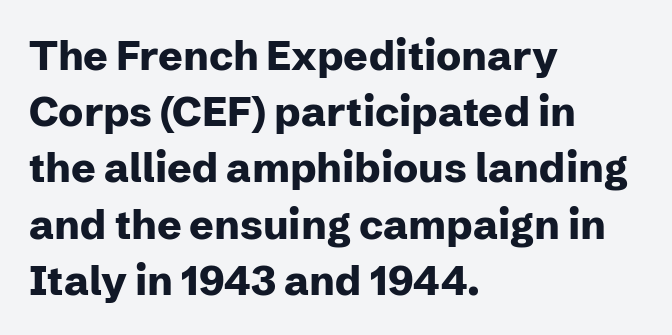
The image shows 41 px heavy sans-serif type, upright; set left-aligned, normal line spacing (1.37x), normal letter spacing, not underlined; low stroke contrast and a medium x-height.
